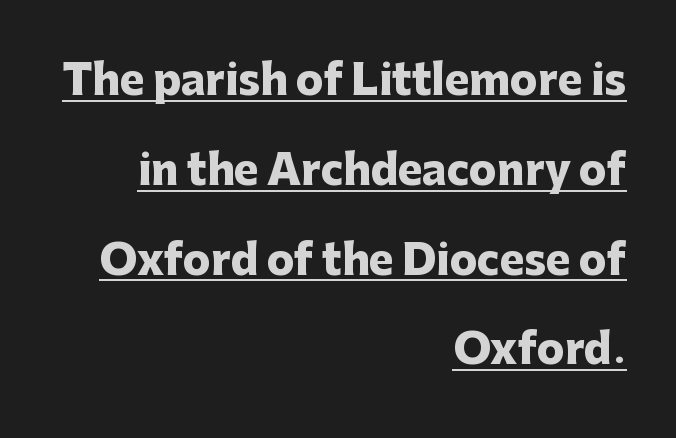
Quick note: interline space is abundant. The letters sit at their default tracking, neither squeezed nor spread. The typeface chosen for these lines omits serifs. The rendering anchors every line to the right-hand side. A dark, heavy texture on the line: the type is bold.
